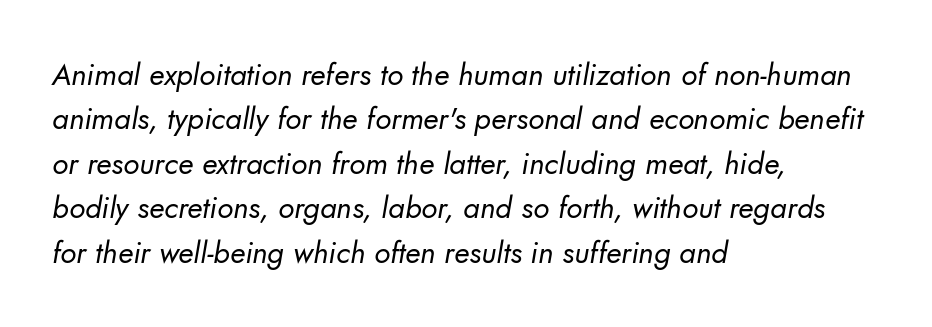
Q: Is the text bold? A: No.
Q: Is the typeface a serif or a sans-serif typeface? A: Sans-serif.
Q: Is the text underlined? A: No.
Q: How is the paragraph aligned? A: Left-aligned.
Q: Is the spacing between letters normal or unusually wide? A: Normal.
Q: Is the spacing between lines tight, normal or loose? A: Normal.
Q: Width (condensed, normal, or wide)? A: Normal.
Q: Stroke contrast? A: Low.
Q: x-height? A: Small.
Q: Monospaced? A: No.
